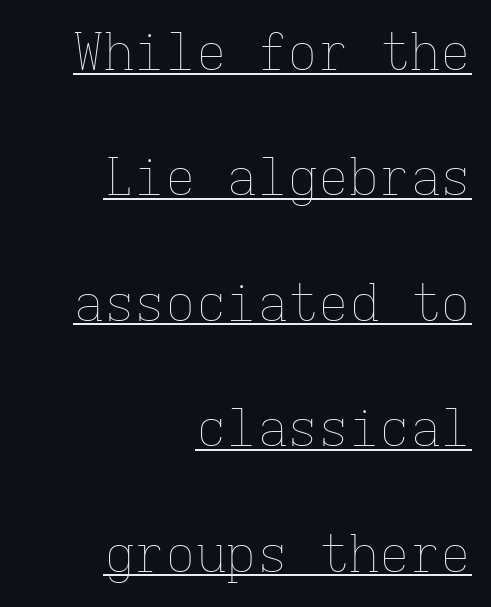
Q: Is the text bold? A: No.
Q: Is the text italic (slanted)? A: No, it is upright.
Q: Is the text underlined? A: Yes.
Q: How is the paragraph aligned? A: Right-aligned.
Q: Is the spacing between letters normal or unusually wide? A: Normal.
Q: Is the spacing between lines tight, normal or loose? A: Loose.
Q: Width (condensed, normal, or wide)? A: Normal.
Q: Stroke contrast? A: Low.
Q: x-height? A: Medium.
Q: Monospaced? A: Yes.
